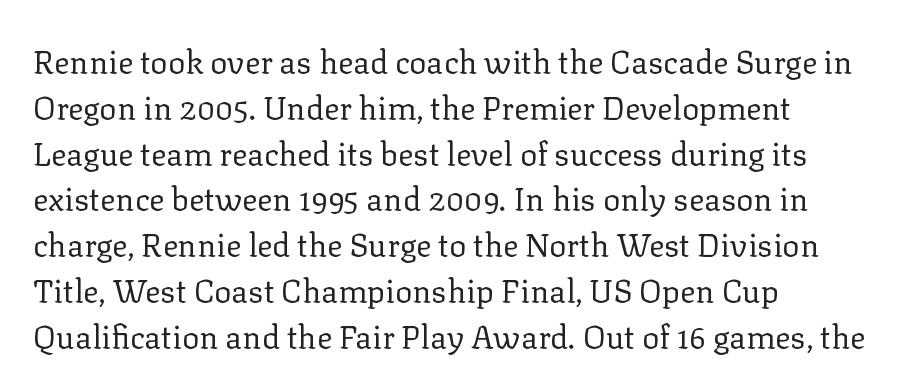
{"serif": "yes", "italic": "no", "bold": "no", "weight": "regular", "width": "normal", "stroke_contrast": "low", "x_height": "medium", "monospaced": "no", "underline": "no", "align": "left", "line_spacing": "normal", "line_spacing_ratio": 1.43, "letter_spacing": "normal", "letter_spacing_em": 0.0, "glyph_px": 32}
